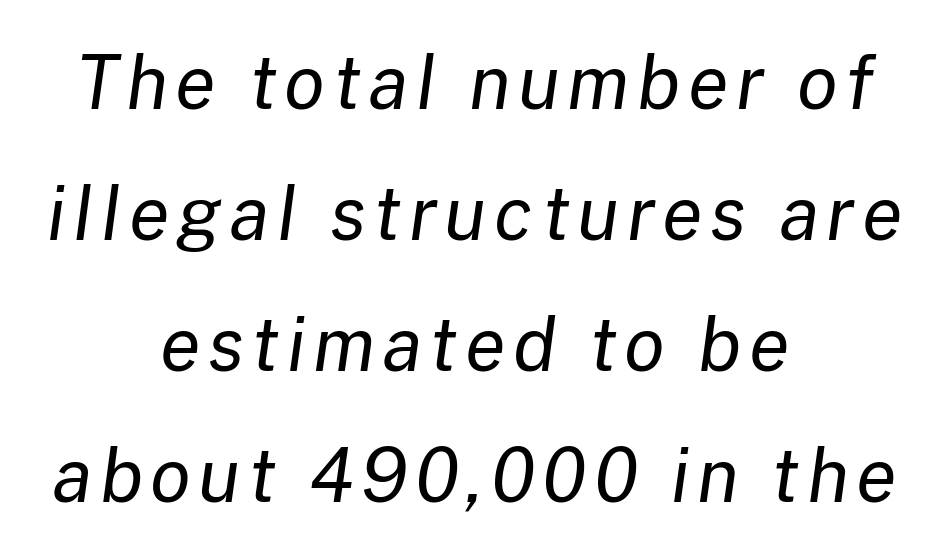
The paragraph has two soft edges and a firm central axis. It's the slanting kind of type. This sample has the flowing, uneven cadence of proportional lettering. Words float on clear page, feet unadorned. Is the type heavy? It reads as light-to-regular instead.
